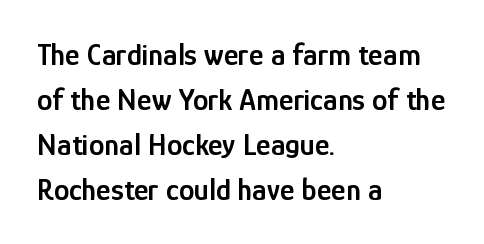
Q: Is the text bold? A: Semi-bold.
Q: Is the text italic (slanted)? A: No, it is upright.
Q: Is the typeface a serif or a sans-serif typeface? A: Sans-serif.
Q: Is the text underlined? A: No.
Q: How is the paragraph aligned? A: Left-aligned.
Q: Is the spacing between letters normal or unusually wide? A: Normal.
Q: Is the spacing between lines tight, normal or loose? A: Normal.
Q: Width (condensed, normal, or wide)? A: Condensed.
Q: Stroke contrast? A: Low.
Q: x-height? A: Medium.
Q: Monospaced? A: No.
